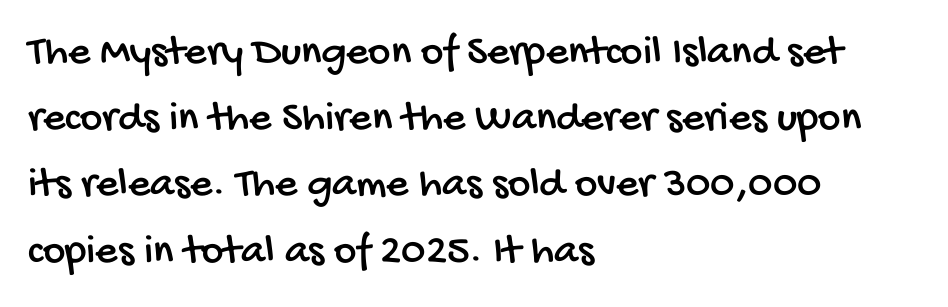
Q: Is the typeface a serif or a sans-serif typeface? A: Sans-serif.
Q: Is the text underlined? A: No.
Q: How is the paragraph aligned? A: Left-aligned.
Q: Is the spacing between letters normal or unusually wide? A: Normal.
Q: Is the spacing between lines tight, normal or loose? A: Normal.
Q: Width (condensed, normal, or wide)? A: Condensed.
Q: Stroke contrast? A: Low.
Q: x-height? A: Large.
Q: Monospaced? A: No.
